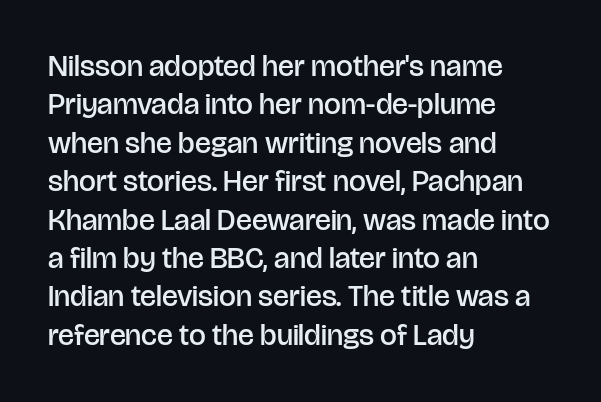
The image shows 30 px semibold sans-serif type, upright; set left-aligned, normal line spacing (1.28x), normal letter spacing, not underlined; low stroke contrast and a large x-height.
